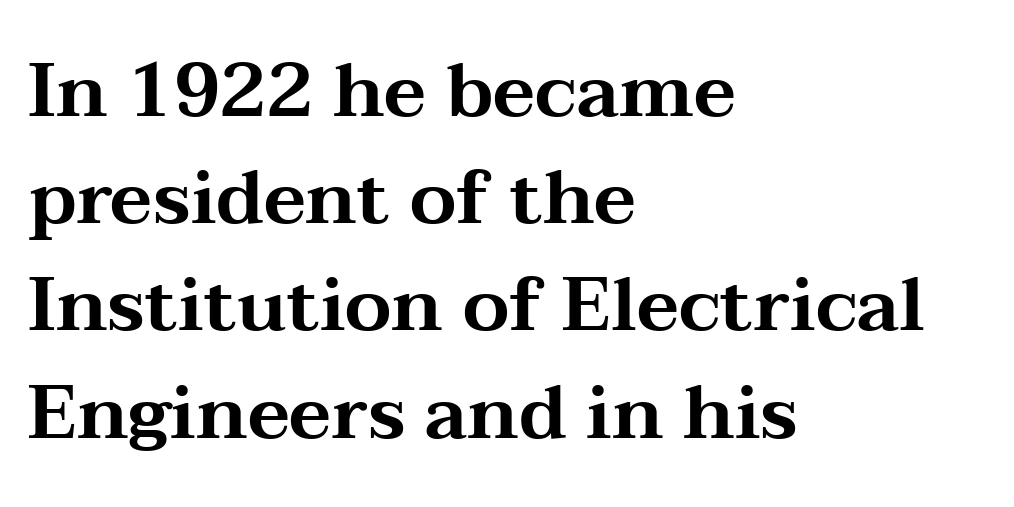
The image shows 75 px wide serif type, upright; set left-aligned, normal line spacing (1.43x), normal letter spacing, not underlined; medium stroke contrast and a medium x-height.
